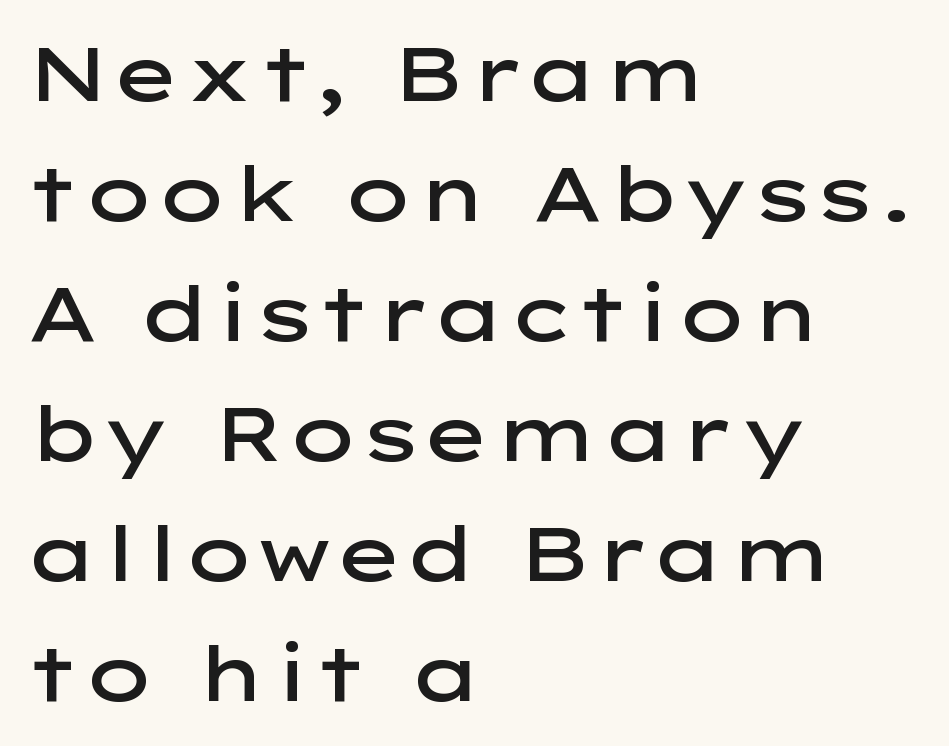
Q: Is the text bold? A: Semi-bold.
Q: Is the text italic (slanted)? A: No, it is upright.
Q: Is the typeface a serif or a sans-serif typeface? A: Sans-serif.
Q: Is the text underlined? A: No.
Q: How is the paragraph aligned? A: Left-aligned.
Q: Is the spacing between letters normal or unusually wide? A: Normal.
Q: Is the spacing between lines tight, normal or loose? A: Normal.
Q: Width (condensed, normal, or wide)? A: Wide.
Q: Stroke contrast? A: Low.
Q: x-height? A: Medium.
Q: Monospaced? A: No.
